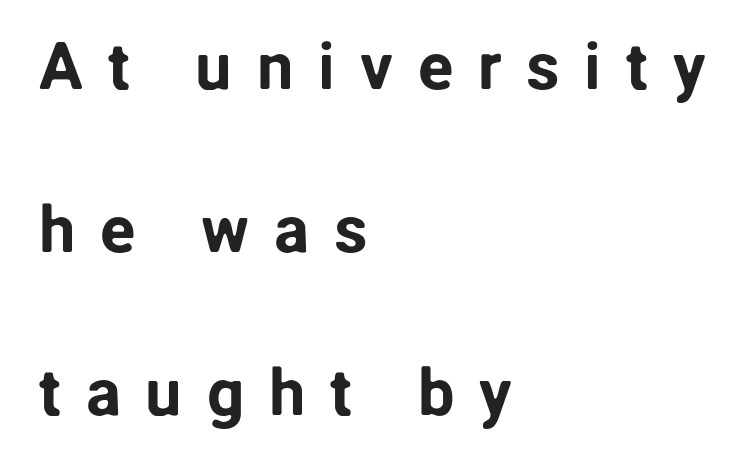
Q: Is the text italic (slanted)? A: No, it is upright.
Q: Is the typeface a serif or a sans-serif typeface? A: Sans-serif.
Q: Is the text underlined? A: No.
Q: How is the paragraph aligned? A: Left-aligned.
Q: Is the spacing between letters normal or unusually wide? A: Unusually wide.
Q: Is the spacing between lines tight, normal or loose? A: Loose.
Q: Width (condensed, normal, or wide)? A: Normal.
Q: Stroke contrast? A: Low.
Q: x-height? A: Medium.
Q: Monospaced? A: No.
